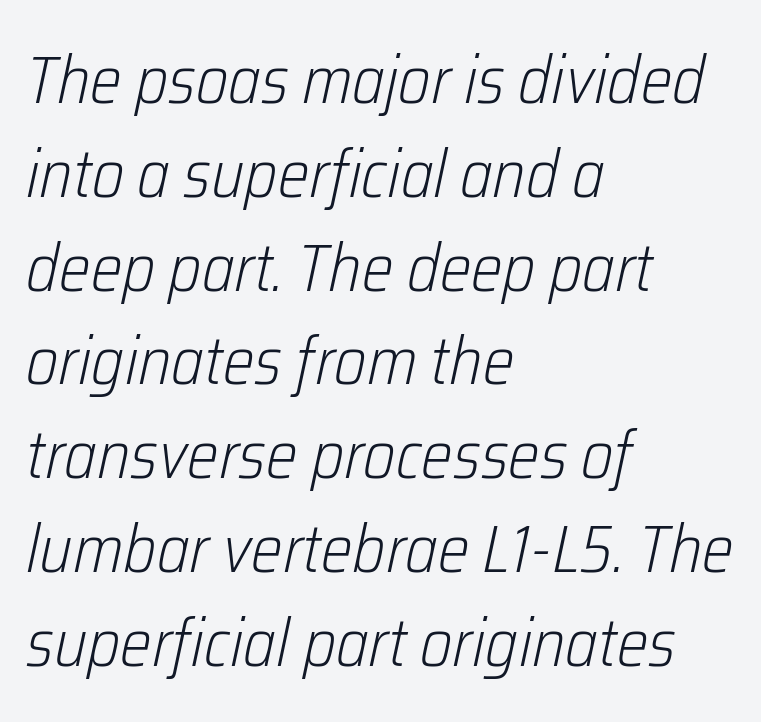
The image shows 67 px light, condensed type, italic (leaning right); set left-aligned, normal line spacing (1.4x), normal letter spacing, not underlined; low stroke contrast and a medium x-height.
